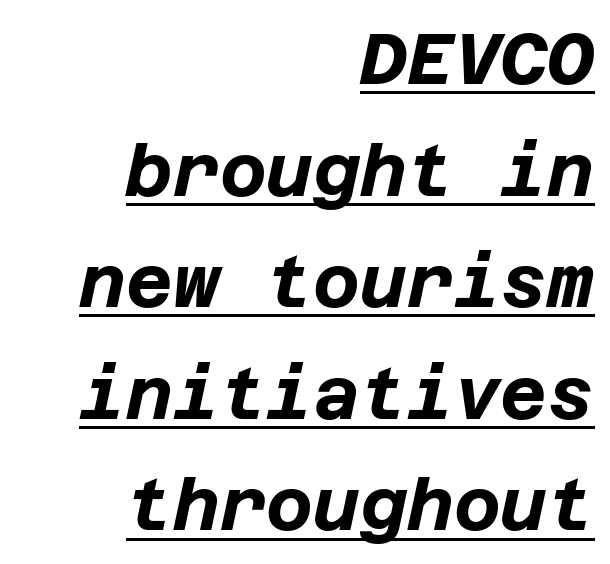
Honestly, the row spacing looks completely unremarkable. The rendering anchors every line to the right-hand side. How are the letters spaced? Ordinarily, with no added tracking. Yep, that's italic — everything's leaning.
